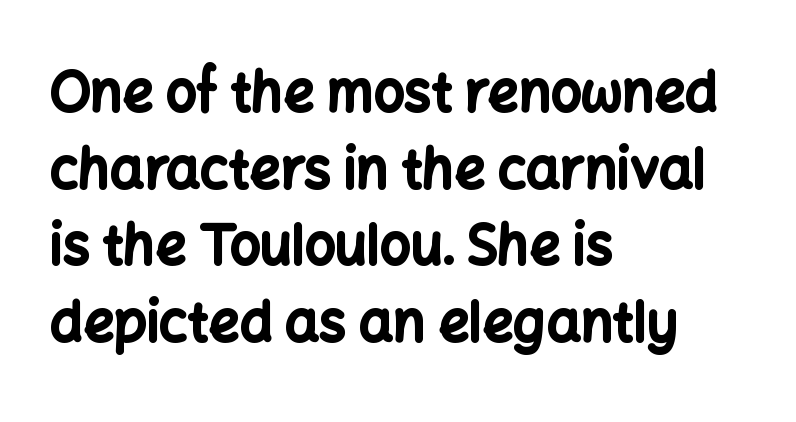
The text block is weighted toward the left margin, trailing off unevenly rightward. If you drew a line through each stem, it would be perfectly vertical. Is the letter spacing exaggerated? No — it looks like the ordinary default. Vertical spacing — default. Heft: maximum for text — a bold.
